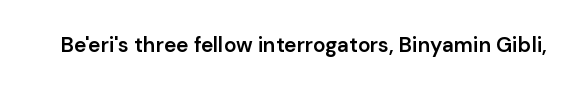
{"italic": "no", "bold": "semi", "underline": "no", "letter_spacing": "normal", "letter_spacing_em": 0.0, "glyph_px": 21}
